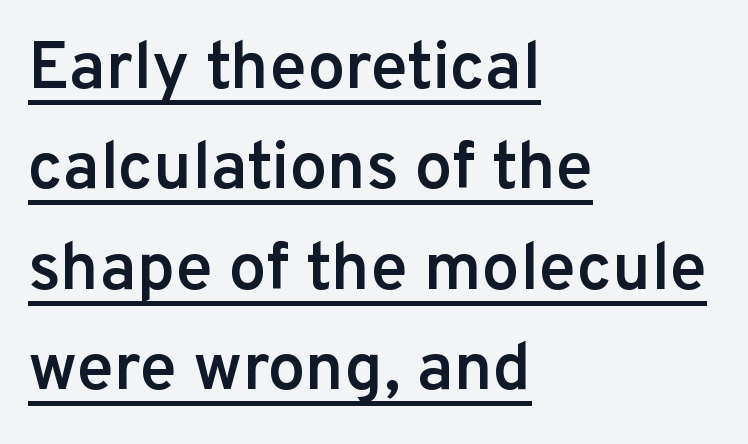
Q: Is the text bold? A: Semi-bold.
Q: Is the text italic (slanted)? A: No, it is upright.
Q: Is the typeface a serif or a sans-serif typeface? A: Sans-serif.
Q: Is the text underlined? A: Yes.
Q: How is the paragraph aligned? A: Left-aligned.
Q: Is the spacing between letters normal or unusually wide? A: Normal.
Q: Is the spacing between lines tight, normal or loose? A: Normal.
Q: Width (condensed, normal, or wide)? A: Normal.
Q: Stroke contrast? A: Low.
Q: x-height? A: Medium.
Q: Monospaced? A: No.
